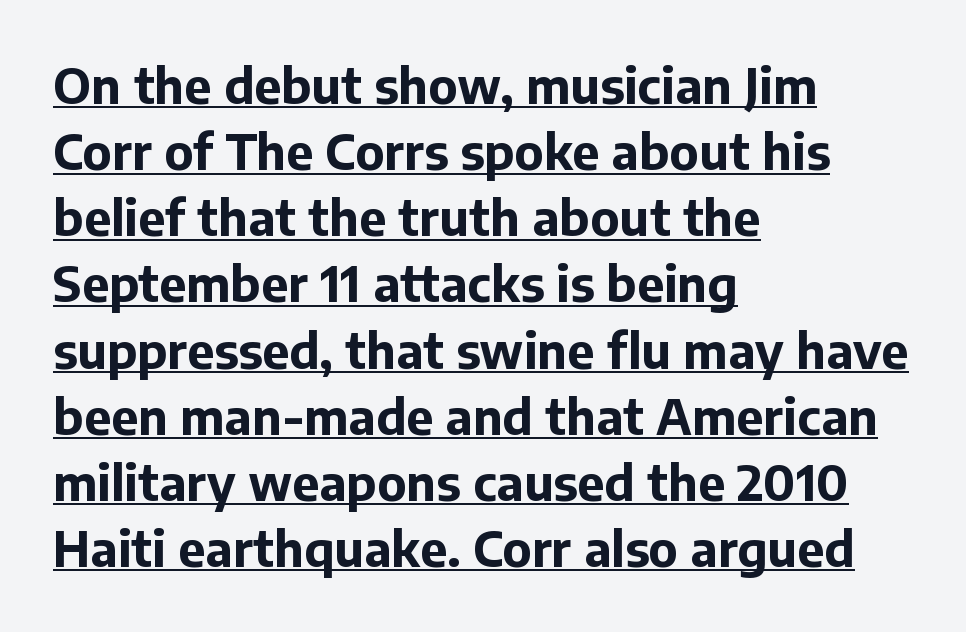
I'd describe the lettering as bold — thick and assertive. Evenly set lines give the paragraph a standard silhouette. Observe the absence of serifs on each vertical stroke in this sample. Letter spacing: default. The lines in this sample share a left origin and differ only in where they stop. Has an underline been added? It has.
